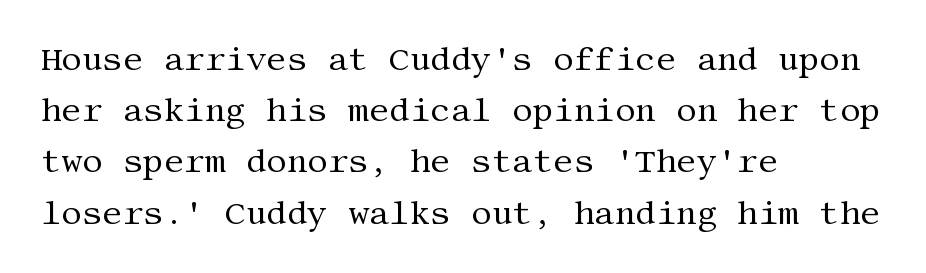
Q: Is the text bold? A: No.
Q: Is the text italic (slanted)? A: No, it is upright.
Q: Is the typeface a serif or a sans-serif typeface? A: Serif.
Q: Is the text underlined? A: No.
Q: How is the paragraph aligned? A: Left-aligned.
Q: Is the spacing between letters normal or unusually wide? A: Normal.
Q: Is the spacing between lines tight, normal or loose? A: Normal.
Q: Width (condensed, normal, or wide)? A: Normal.
Q: Stroke contrast? A: Medium.
Q: x-height? A: Large.
